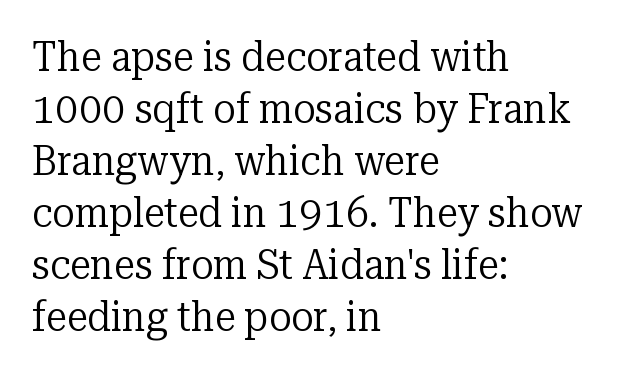
The letters stand upright; this is a roman face. All the whitespace from short lines collects on the right. These lines are rendered in a variable-pitch font. Are there feet on the stems? There are — it's a serif.
